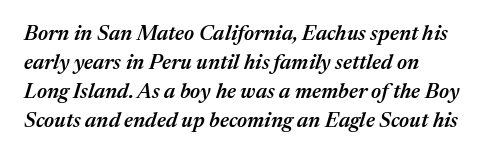
The image shows 21 px text type, italic (leaning right); set normal line spacing (1.38x), normal letter spacing, not underlined.
